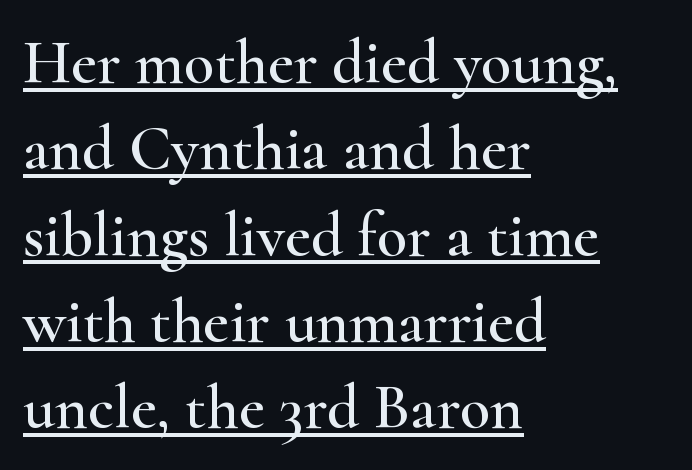
This is underlined copy, the kind a proofreader might mark for attention. A normal amount of white space separates one row of letters from the next. Reading down the block, your eye returns to a fixed left position each line. A typesetter would label this face a serif.
